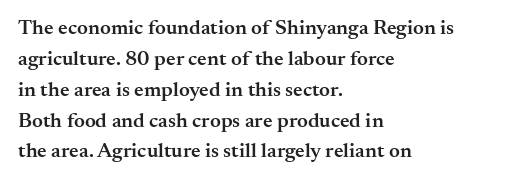
Q: Is the text bold? A: Semi-bold.
Q: Is the text italic (slanted)? A: No, it is upright.
Q: Is the text underlined? A: No.
Q: How is the paragraph aligned? A: Left-aligned.
Q: Is the spacing between letters normal or unusually wide? A: Normal.
Q: Is the spacing between lines tight, normal or loose? A: Normal.
